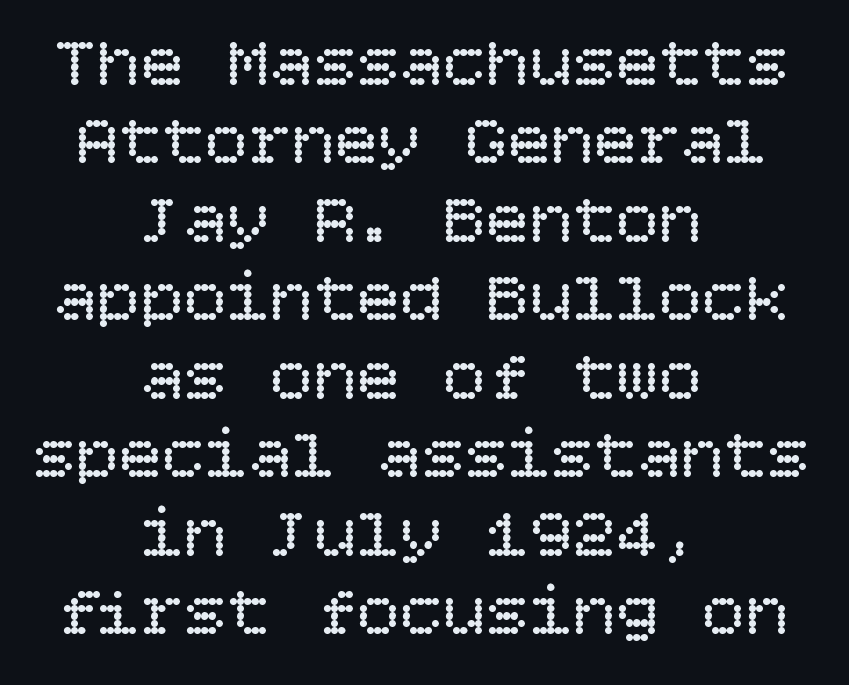
Q: Is the text bold? A: No.
Q: Is the text italic (slanted)? A: No, it is upright.
Q: Is the text underlined? A: No.
Q: How is the paragraph aligned? A: Centered.
Q: Is the spacing between letters normal or unusually wide? A: Normal.
Q: Is the spacing between lines tight, normal or loose? A: Tight.
Q: Width (condensed, normal, or wide)? A: Normal.
Q: Stroke contrast? A: Low.
Q: x-height? A: Large.
